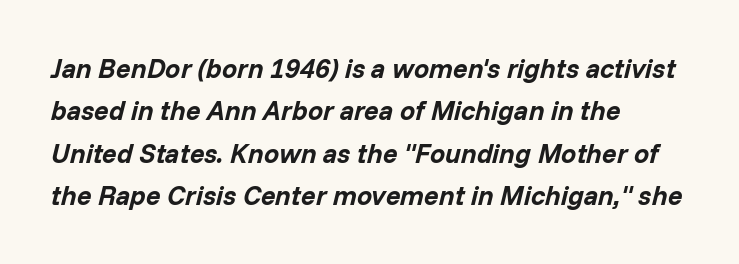
Q: Is the text bold? A: Yes.
Q: Is the text italic (slanted)? A: Yes, it leans right by about 14 degrees.
Q: Is the text underlined? A: No.
Q: How is the paragraph aligned? A: Left-aligned.
Q: Is the spacing between letters normal or unusually wide? A: Normal.
Q: Is the spacing between lines tight, normal or loose? A: Normal.
